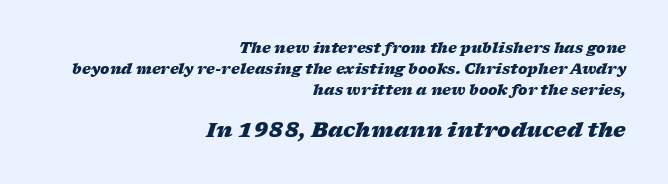
Q: Is the text bold? A: Yes.
Q: Is the text italic (slanted)? A: Yes, it leans right by about 17 degrees.
Q: Is the text underlined? A: No.
Q: How is the paragraph aligned? A: Right-aligned.
Q: Is the spacing between letters normal or unusually wide? A: Normal.
Q: Is the spacing between lines tight, normal or loose? A: Normal.
Q: Which block of text is set in a larger size, the first (top) or the second (bottom)? A: The second (bottom) one.
